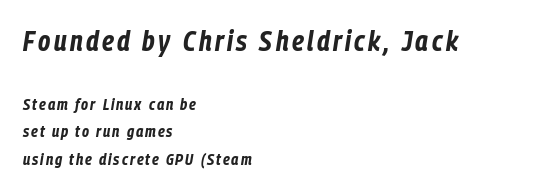
{"italic": "yes", "lean": "right", "slant_degrees": 9, "bold": "yes", "weight": "bold", "width": "condensed", "stroke_contrast": "low", "x_height": "medium", "monospaced": "no", "underline": "no", "align": "left", "line_spacing_ratio": 1.72, "larger_block": "first", "size_ratio": 1.75, "glyph_px": 28}
